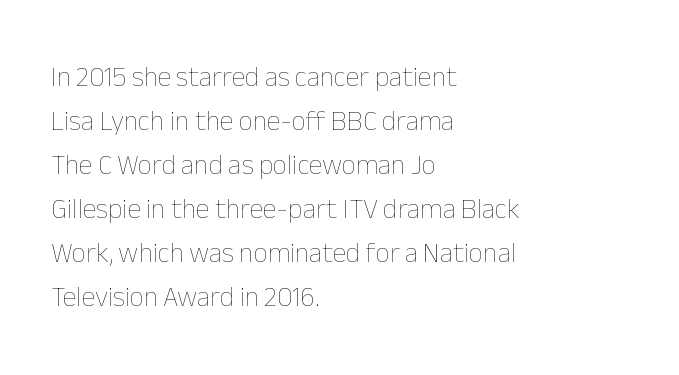
{"italic": "no", "bold": "no", "weight": "thin", "width": "normal", "stroke_contrast": "low", "x_height": "medium", "monospaced": "no", "underline": "no", "align": "left", "line_spacing": "normal", "line_spacing_ratio": 1.57, "letter_spacing": "normal", "letter_spacing_em": 0.0, "glyph_px": 28}
